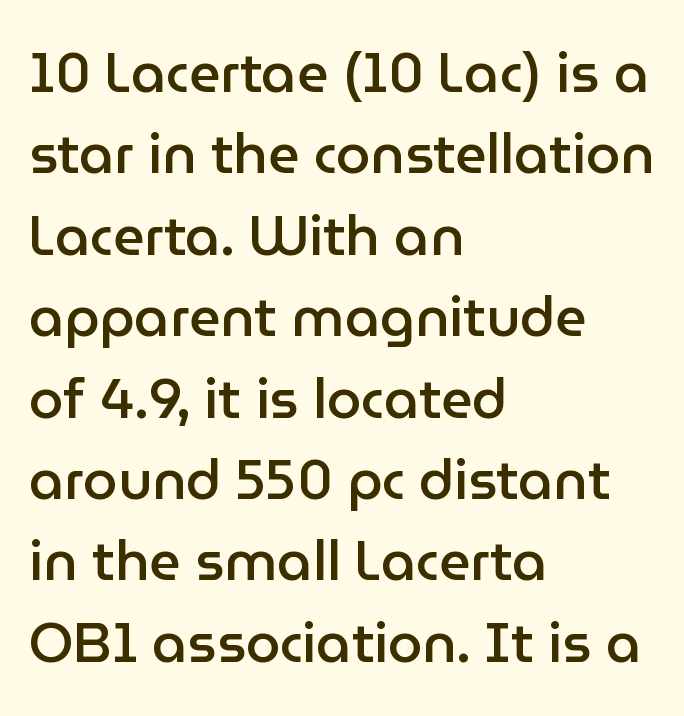
The horizontal fit of the characters is conventional and even. Is this a sans? Yes — the strokes have no serifs. The paragraph has a hard left edge and a soft right edge. In terms of weight, the rendering is demibold, just under bold. The passage shown is typed in a proportional face where columns would drift.
